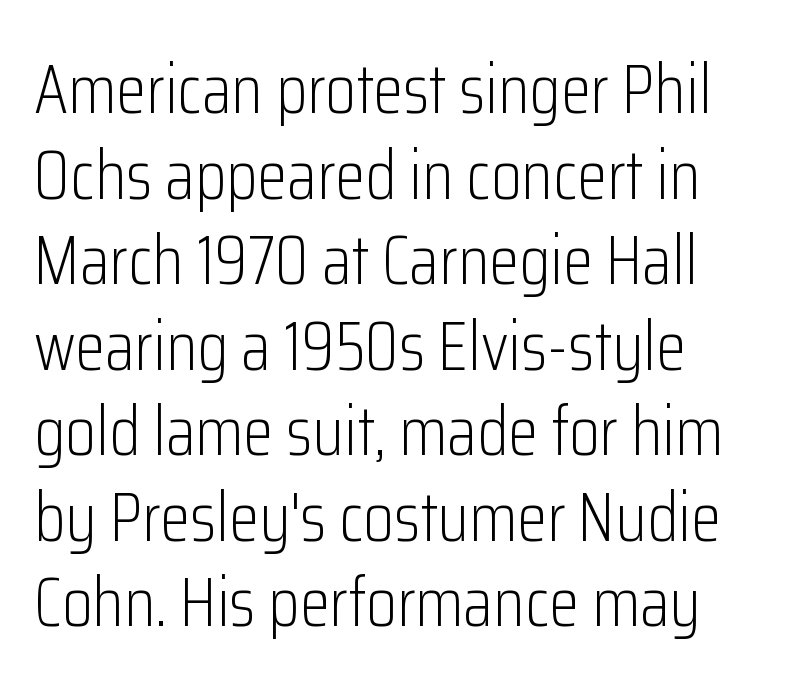
{"serif": "no", "italic": "no", "bold": "no", "weight": "light", "width": "condensed", "stroke_contrast": "low", "x_height": "medium", "monospaced": "no", "underline": "no", "align": "left", "line_spacing_ratio": 1.24, "letter_spacing": "normal", "letter_spacing_em": 0.0, "glyph_px": 69}
